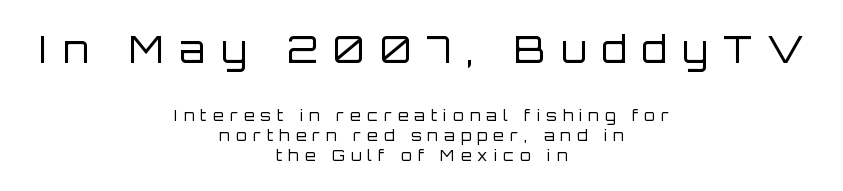
{"serif": "no", "italic": "no", "bold": "no", "weight": "regular", "width": "normal", "stroke_contrast": "low", "x_height": "large", "monospaced": "no", "underline": "no", "align": "center", "line_spacing": "normal", "line_spacing_ratio": 1.35, "letter_spacing": "wide", "letter_spacing_em": 0.42, "larger_block": "first", "size_ratio": 2.47, "glyph_px": 37}
